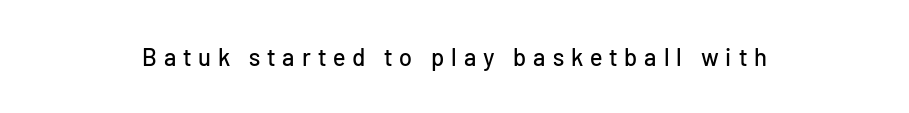
{"italic": "no", "underline": "no", "letter_spacing": "wide", "letter_spacing_em": 0.29, "glyph_px": 24}
